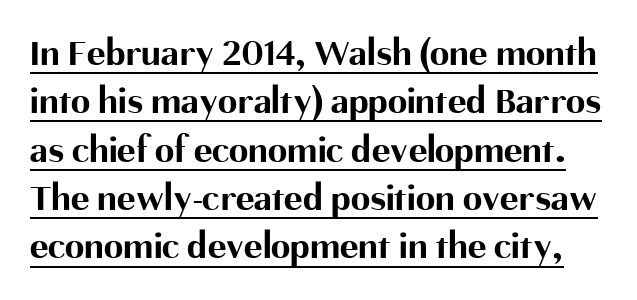
Q: Is the text bold? A: Yes.
Q: Is the text italic (slanted)? A: No, it is upright.
Q: Is the typeface a serif or a sans-serif typeface? A: Sans-serif.
Q: Is the text underlined? A: Yes.
Q: Is the spacing between letters normal or unusually wide? A: Normal.
Q: Width (condensed, normal, or wide)? A: Normal.
Q: Stroke contrast? A: Medium.
Q: x-height? A: Medium.
Q: Monospaced? A: No.
